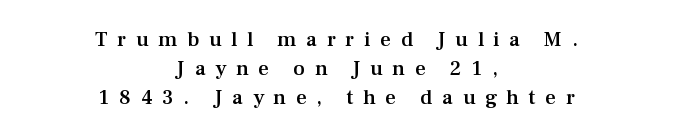
Q: Is the text bold? A: Semi-bold.
Q: Is the text italic (slanted)? A: No, it is upright.
Q: Is the text underlined? A: No.
Q: How is the paragraph aligned? A: Centered.
Q: Is the spacing between letters normal or unusually wide? A: Unusually wide.
Q: Is the spacing between lines tight, normal or loose? A: Normal.
